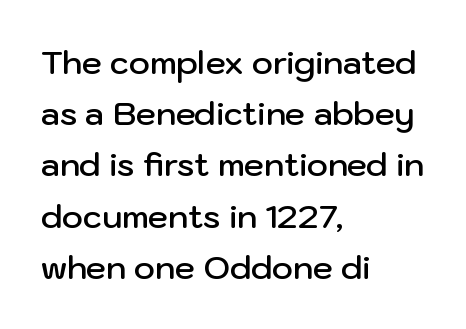
The image shows 32 px semibold sans-serif type, upright; set left-aligned, normal line spacing (1.6x), normal letter spacing, not underlined; low stroke contrast and a medium x-height.
